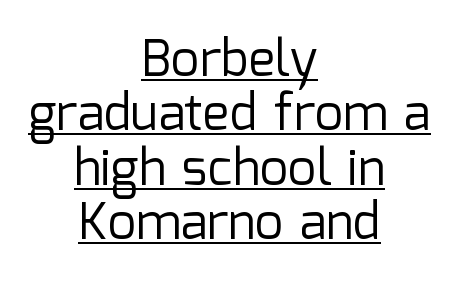
Q: Is the text bold? A: No.
Q: Is the text italic (slanted)? A: No, it is upright.
Q: Is the typeface a serif or a sans-serif typeface? A: Sans-serif.
Q: Is the text underlined? A: Yes.
Q: How is the paragraph aligned? A: Centered.
Q: Is the spacing between letters normal or unusually wide? A: Normal.
Q: Is the spacing between lines tight, normal or loose? A: Tight.
Q: Width (condensed, normal, or wide)? A: Normal.
Q: Stroke contrast? A: Low.
Q: x-height? A: Medium.
Q: Monospaced? A: No.
